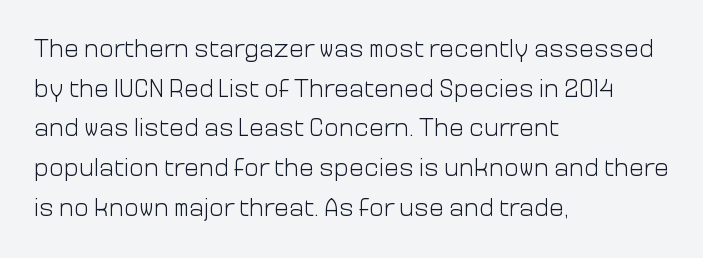
No italicization has been applied; the sample stays upright. Which margin do the lines hug? The left one — the right edge is uneven. Interline gaps are of average width in this sample. Descender tails drop into unmarked territory.
